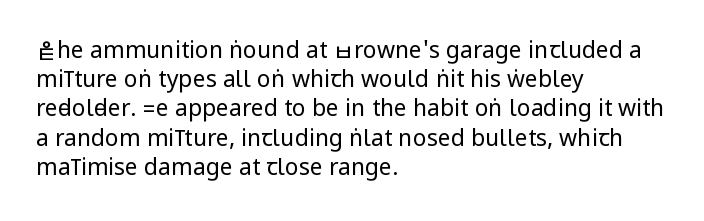
{"italic": "no", "bold": "no", "underline": "no", "align": "left", "line_spacing": "normal", "line_spacing_ratio": 1.27, "letter_spacing": "normal", "letter_spacing_em": 0.0, "glyph_px": 23}
